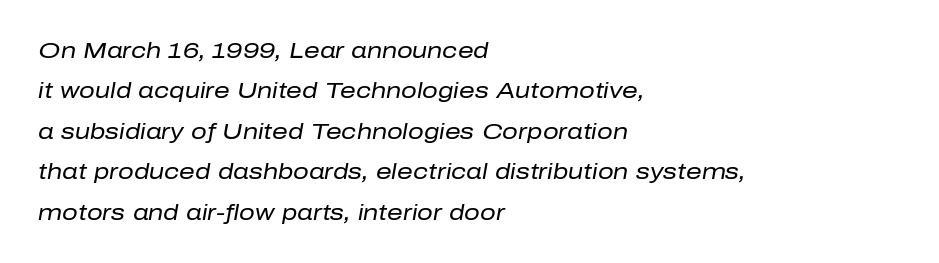
{"italic": "yes", "lean": "right", "slant_degrees": 10, "bold": "no", "underline": "no", "align": "left", "line_spacing_ratio": 1.84, "letter_spacing": "normal", "letter_spacing_em": 0.0, "glyph_px": 22}
